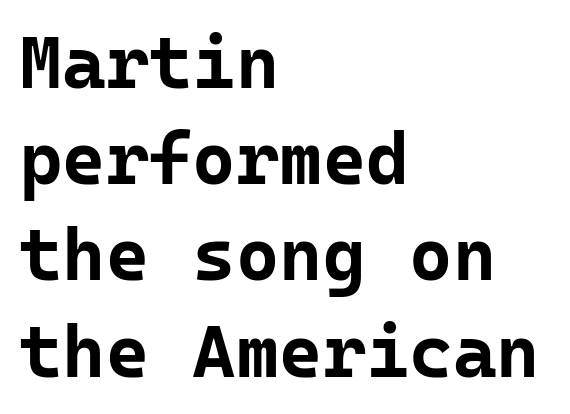
Has an underline been added? It has not. Do the characters align in a grid? Yes, the font is monospaced. Students, this is bold: see how much ink each stroke carries. The face used here is a sans, in the tradition of grotesques and geometrics. Leading matches the norm, producing a regular column.
